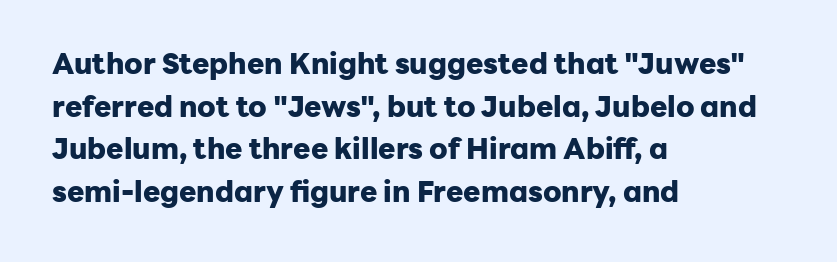
{"serif": "no", "italic": "no", "bold": "yes", "weight": "heavy", "width": "normal", "stroke_contrast": "low", "x_height": "medium", "monospaced": "no", "underline": "no", "align": "left", "line_spacing": "normal", "line_spacing_ratio": 1.47, "letter_spacing": "normal", "letter_spacing_em": 0.0, "glyph_px": 29}
